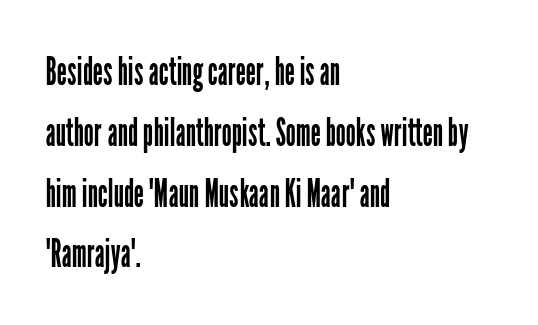
The designer went with a sans here, leaving each stem footless. The type is set solid horizontally, with unmodified tracking. Horizontal alignment here is leftward, the default for most running prose. This sample keeps an unexceptional amount of space between lines.
